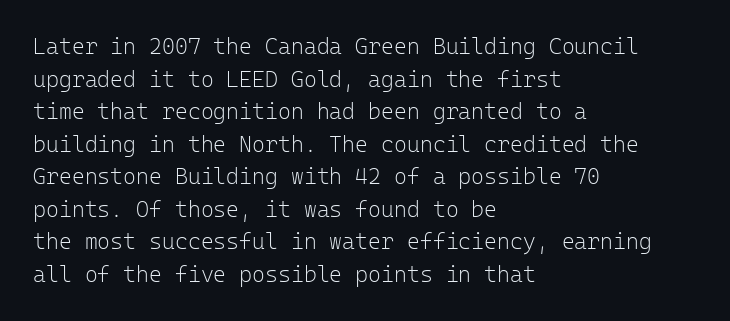
{"italic": "no", "bold": "no", "underline": "no", "align": "left", "line_spacing": "normal", "line_spacing_ratio": 1.48, "letter_spacing": "normal", "letter_spacing_em": 0.0, "glyph_px": 22}
